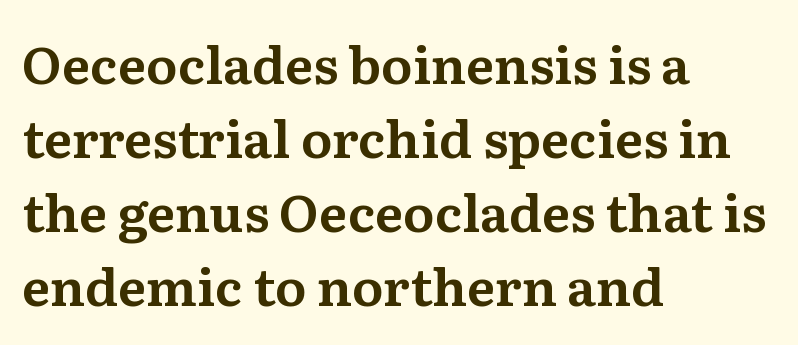
Q: Is the text italic (slanted)? A: No, it is upright.
Q: Is the typeface a serif or a sans-serif typeface? A: Serif.
Q: Is the text underlined? A: No.
Q: How is the paragraph aligned? A: Left-aligned.
Q: Is the spacing between letters normal or unusually wide? A: Normal.
Q: Is the spacing between lines tight, normal or loose? A: Normal.
Q: Width (condensed, normal, or wide)? A: Normal.
Q: Stroke contrast? A: Medium.
Q: x-height? A: Medium.
Q: Monospaced? A: No.
